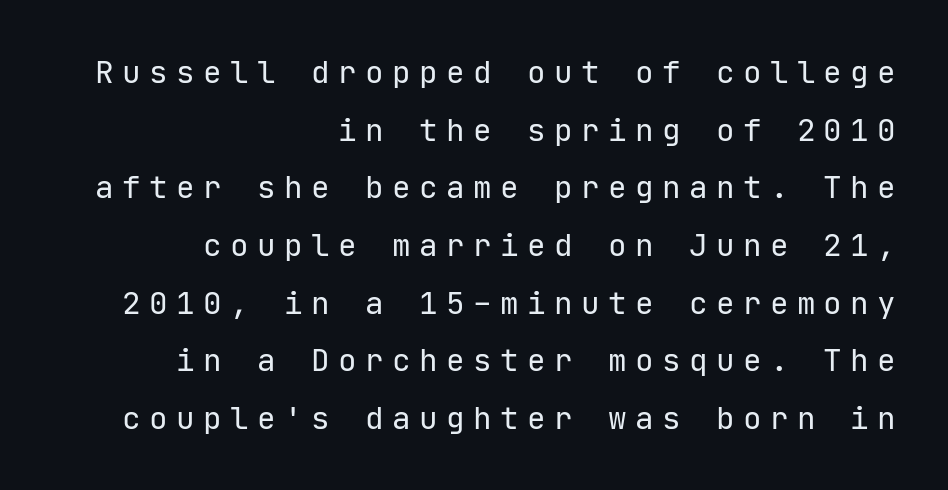
Q: Is the text bold? A: No.
Q: Is the text italic (slanted)? A: No, it is upright.
Q: Is the typeface a serif or a sans-serif typeface? A: Sans-serif.
Q: Is the text underlined? A: No.
Q: How is the paragraph aligned? A: Right-aligned.
Q: Is the spacing between letters normal or unusually wide? A: Unusually wide.
Q: Width (condensed, normal, or wide)? A: Normal.
Q: Stroke contrast? A: Low.
Q: x-height? A: Medium.
Q: Monospaced? A: Yes.
